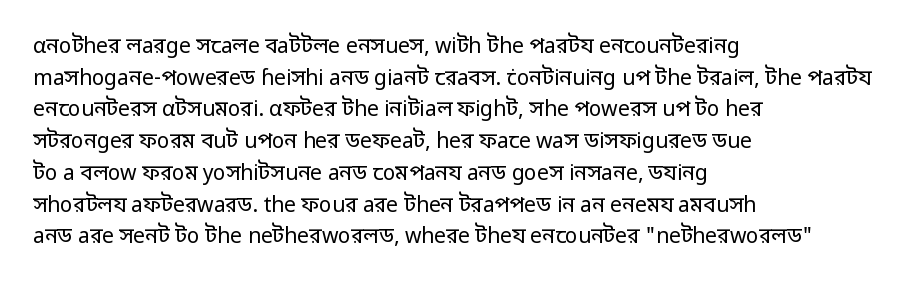
Q: Is the text bold? A: No.
Q: Is the text italic (slanted)? A: No, it is upright.
Q: Is the text underlined? A: No.
Q: How is the paragraph aligned? A: Left-aligned.
Q: Is the spacing between letters normal or unusually wide? A: Normal.
Q: Is the spacing between lines tight, normal or loose? A: Normal.
